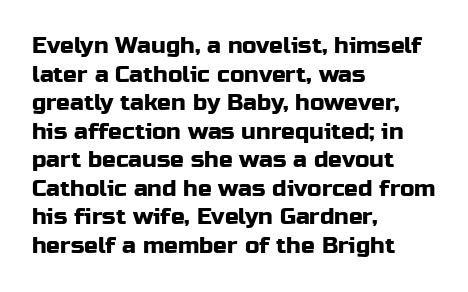
Q: Is the text italic (slanted)? A: No, it is upright.
Q: Is the text underlined? A: No.
Q: How is the paragraph aligned? A: Left-aligned.
Q: Is the spacing between letters normal or unusually wide? A: Normal.
